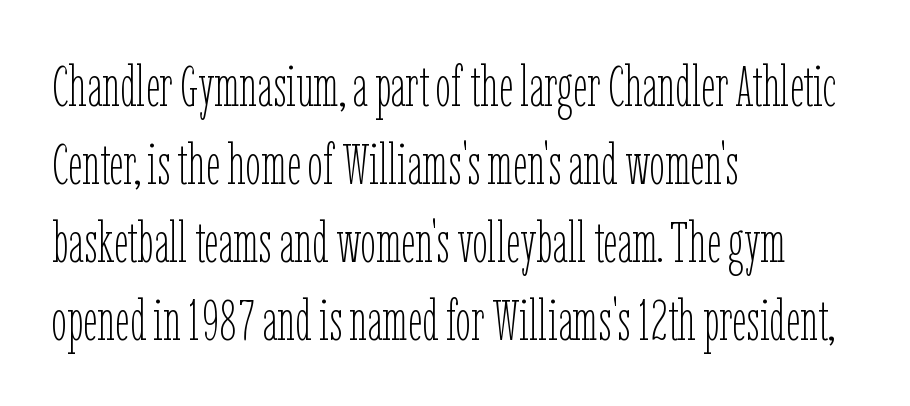
Do the characters align in a grid? No, the font is proportional. No extra tracking has been applied to these lines. The space directly below the letters is spotless. Short and long lines alike share a common starting point at left. The passage shown stacks its lines at a standard gap. This sample uses an upright cut, with every glyph sitting square on the baseline.
